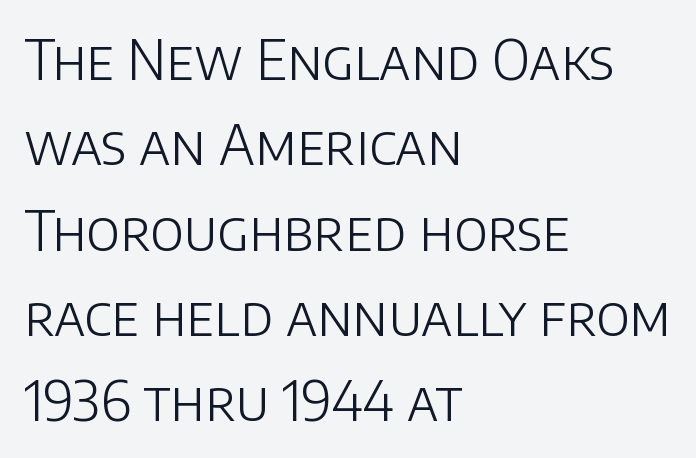
Q: Is the text bold? A: No.
Q: Is the text italic (slanted)? A: No, it is upright.
Q: Is the typeface a serif or a sans-serif typeface? A: Sans-serif.
Q: Is the text underlined? A: No.
Q: How is the paragraph aligned? A: Left-aligned.
Q: Is the spacing between letters normal or unusually wide? A: Normal.
Q: Is the spacing between lines tight, normal or loose? A: Normal.
Q: Width (condensed, normal, or wide)? A: Normal.
Q: Stroke contrast? A: Low.
Q: x-height? A: Large.
Q: Monospaced? A: No.
